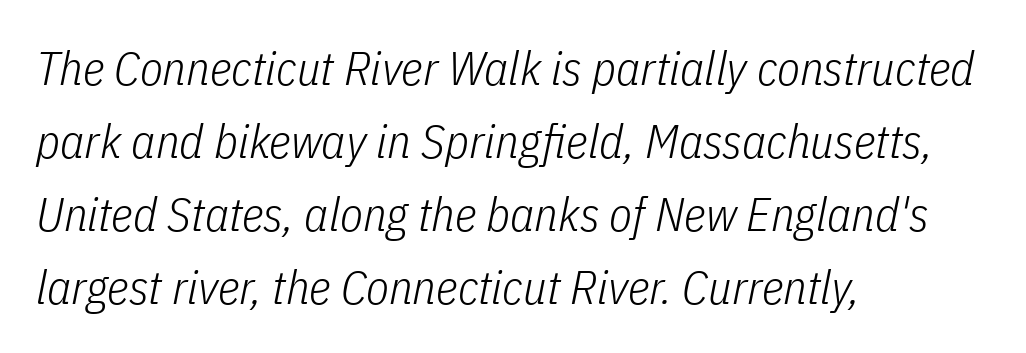
The lines in this sample share a left origin and differ only in where they stop. Baseline-to-baseline distance is the conventional proportion of letter height. Varying glyph widths throughout — classic text-font behaviour. The letters are slanted; this is an italic face.
